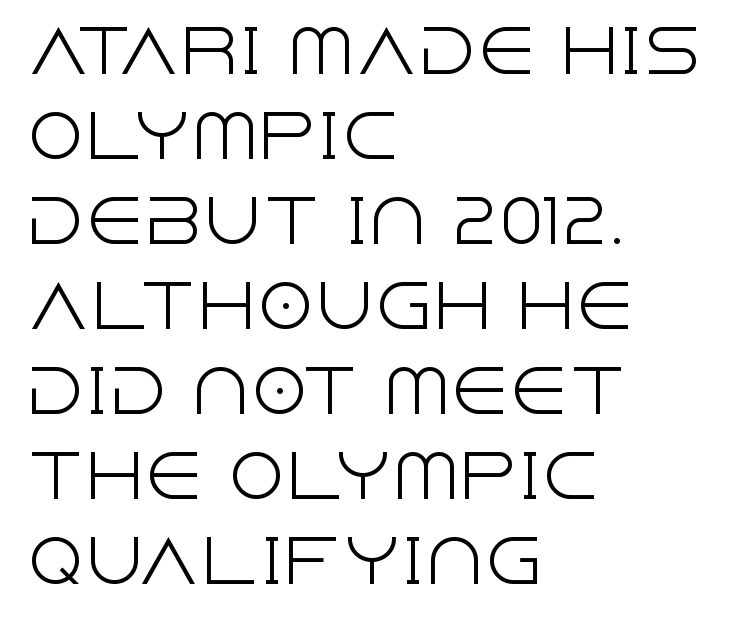
{"serif": "no", "italic": "no", "bold": "no", "weight": "light", "width": "normal", "x_height": "large", "monospaced": "no", "underline": "no", "align": "left", "line_spacing": "normal", "line_spacing_ratio": 1.44, "letter_spacing": "normal", "letter_spacing_em": 0.0, "glyph_px": 59}
